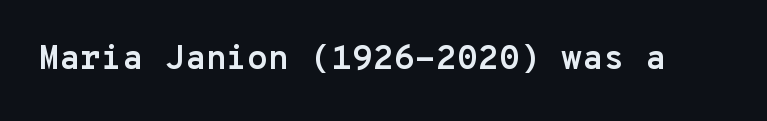
The tracking reads as untouched default to a designer's eye. Has an underline been added? It has not. The text was rendered using a sans face with plain stroke endings. When letters stand straight like this, we call the style roman or upright. Do the characters align in a grid? Yes, the font is monospaced.
